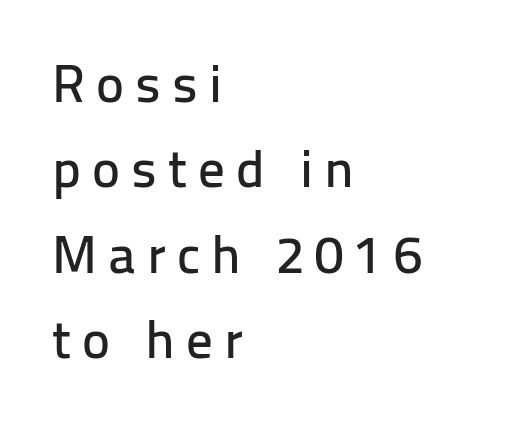
The image shows 53 px sans-serif type, upright; set left-aligned, normal line spacing (1.61x), unusually wide letter spacing (+0.21 em), not underlined; low stroke contrast and a medium x-height.
